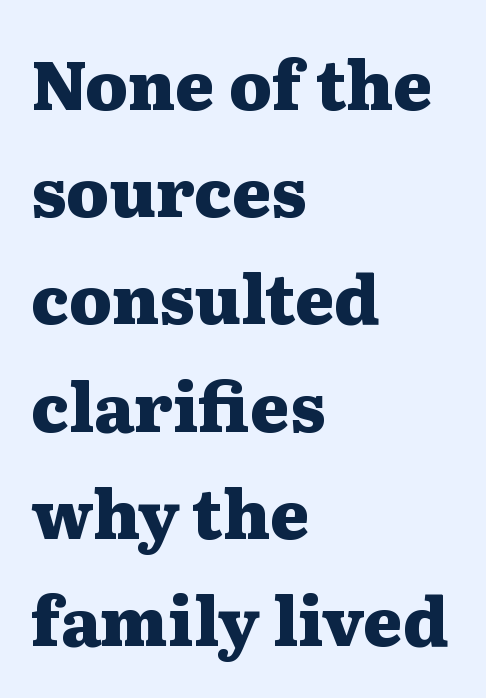
This rendering leaves character spacing at its baseline value. Old-style or modern, the face here clearly has serifs. You could not count columns in this text — the font is proportionally spaced. Line spacing here is normal.
